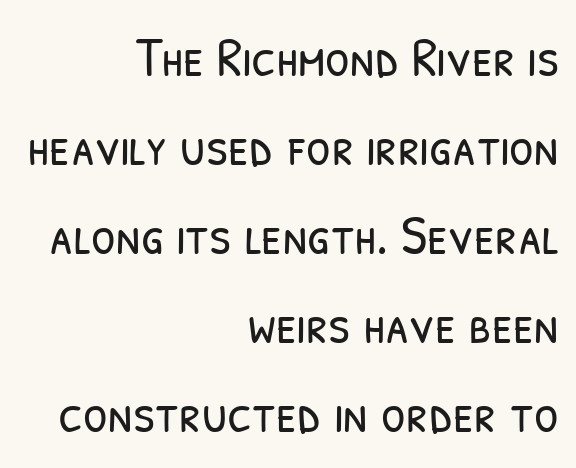
{"serif": "no", "bold": "no", "weight": "light", "width": "condensed", "stroke_contrast": "low", "x_height": "medium", "monospaced": "no", "underline": "no", "align": "right", "line_spacing": "normal", "line_spacing_ratio": 1.59, "letter_spacing": "normal", "letter_spacing_em": 0.0, "glyph_px": 56}
